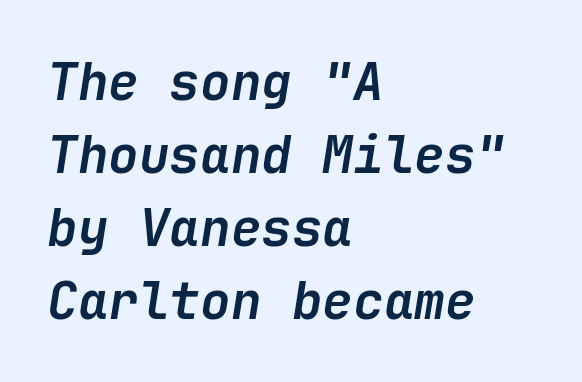
{"italic": "yes", "lean": "right", "slant_degrees": 9, "bold": "yes", "weight": "semibold", "width": "normal", "stroke_contrast": "low", "x_height": "medium", "underline": "no", "align": "left", "line_spacing": "normal", "line_spacing_ratio": 1.43, "letter_spacing": "normal", "letter_spacing_em": 0.0, "glyph_px": 51}
